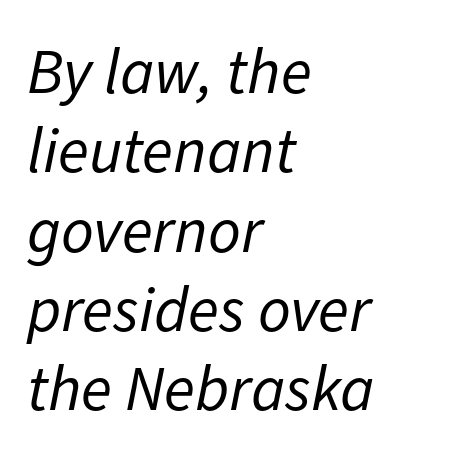
{"italic": "yes", "lean": "right", "slant_degrees": 11, "bold": "no", "weight": "regular", "width": "normal", "stroke_contrast": "low", "x_height": "medium", "monospaced": "no", "underline": "no", "align": "left", "line_spacing_ratio": 1.24, "letter_spacing": "normal", "letter_spacing_em": 0.0, "glyph_px": 64}
